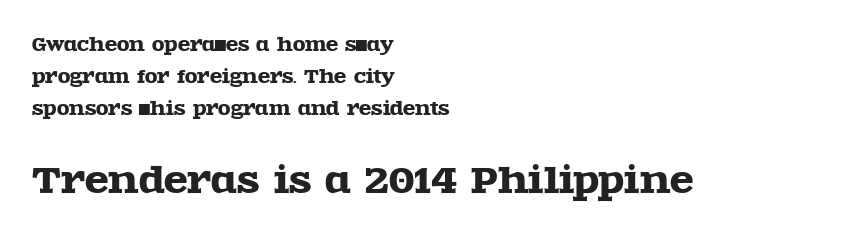
Q: Is the text italic (slanted)? A: No, it is upright.
Q: Is the typeface a serif or a sans-serif typeface? A: Serif.
Q: Is the text underlined? A: No.
Q: How is the paragraph aligned? A: Left-aligned.
Q: Is the spacing between letters normal or unusually wide? A: Normal.
Q: Which block of text is set in a larger size, the first (top) or the second (bottom)? A: The second (bottom) one.
Q: Width (condensed, normal, or wide)? A: Wide.
Q: x-height? A: Large.
Q: Monospaced? A: No.
